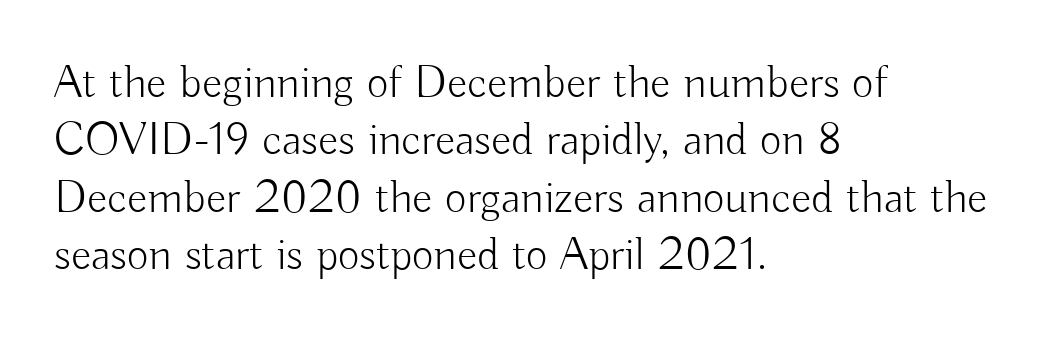
{"serif": "no", "italic": "no", "bold": "no", "weight": "light", "width": "normal", "stroke_contrast": "low", "x_height": "small", "monospaced": "no", "underline": "no", "align": "left", "line_spacing_ratio": 1.22, "letter_spacing": "normal", "letter_spacing_em": 0.0, "glyph_px": 47}
